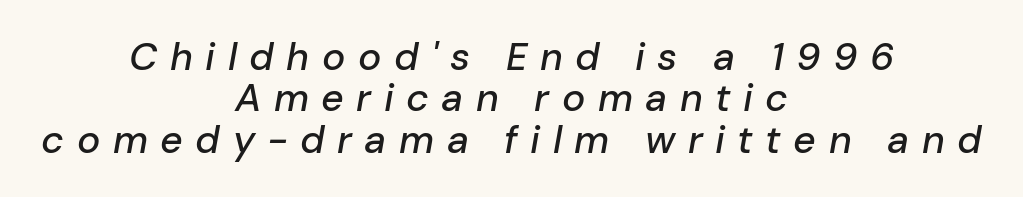
The designer dialed line spacing down below the default. Check the space under the baseline: it is left empty. Is the letter spacing exaggerated? Yes — the characters are pushed far apart. Does the copy run flush right? No — it is centered line by line. The passage shown is typed in a proportional face where columns would drift. An italicized treatment has been applied to the whole sample.
